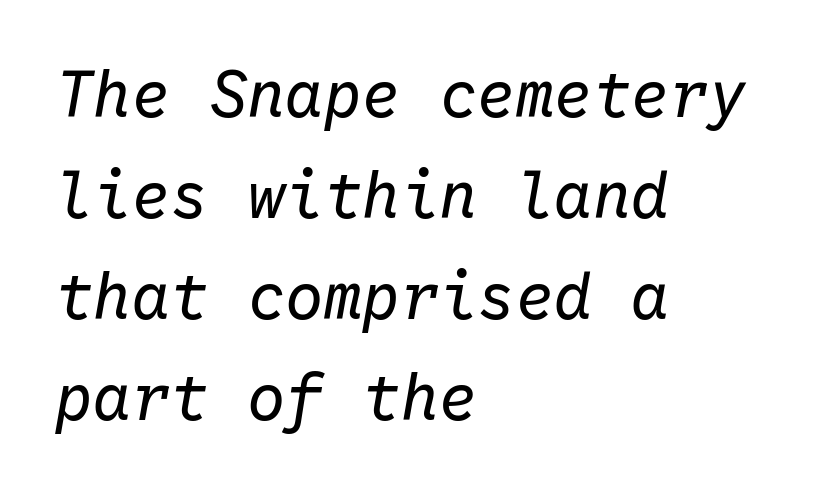
Vertically, the passage feels balanced, rows spaced as you'd expect. The rendering uses typewriter-style spacing with identical character cells. Which margin do the lines hug? The left one — the right edge is uneven. Would a proofreader flag this as italicized? Yes. Glance below the letters and you will spot only blank space. Counters stay open thanks to moderate or lighter strokes.
